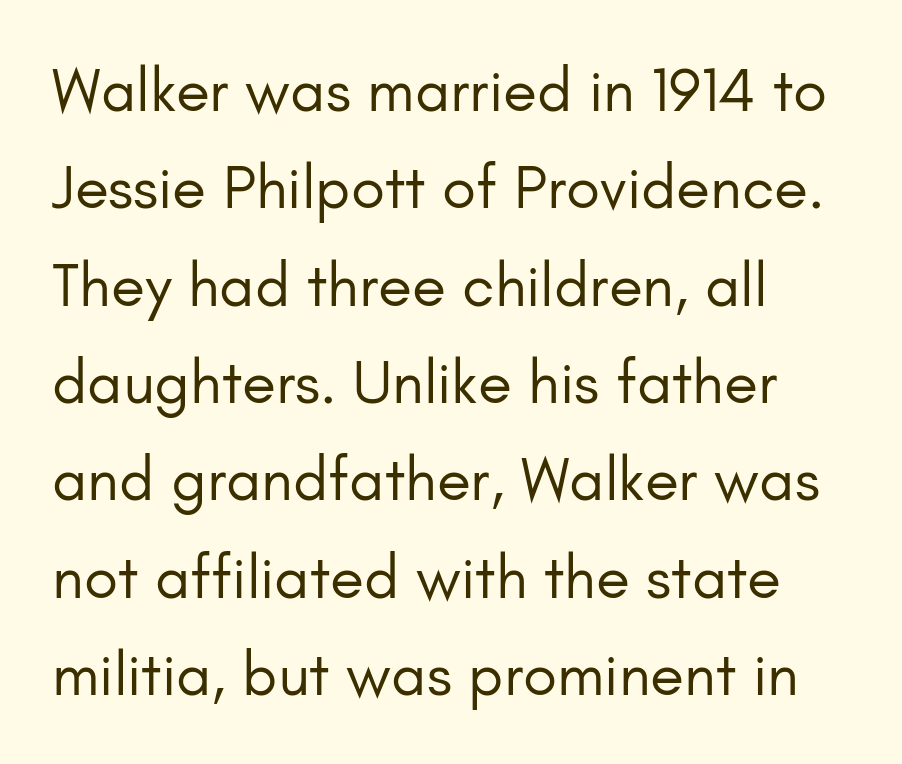
The image shows 62 px regular-weight sans-serif type, upright; set left-aligned, normal line spacing (1.57x), normal letter spacing, not underlined; low stroke contrast and a small x-height.
